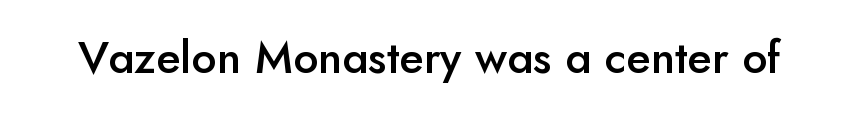
These words are printed semibold, heavier than regular yet not bold. The letters stand upright; this is a roman face. Bare-footed words on every line. Nobody touched the tracking dial on this one.
